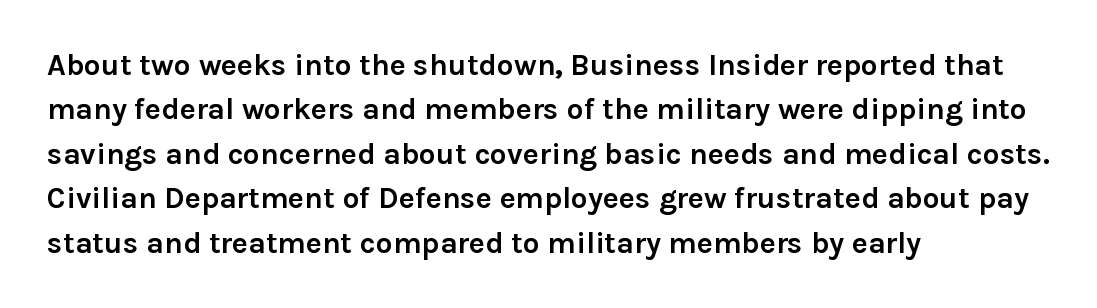
The image shows 30 px semibold sans-serif type, upright; set left-aligned, normal line spacing (1.48x), normal letter spacing, not underlined; low stroke contrast and a medium x-height.
